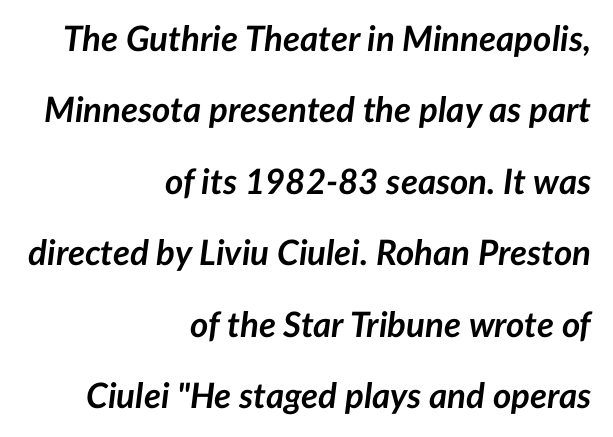
Where is the straight margin? On the right. The rendering uses a large line-height, opening up the rows. Characters are canted at an angle relative to the baseline's perpendicular. Here the designer chose a conventional face with non-uniform glyph widths. The area under the type is left untouched. Each word holds together tightly as a unit, with standard inter-letter gaps.
